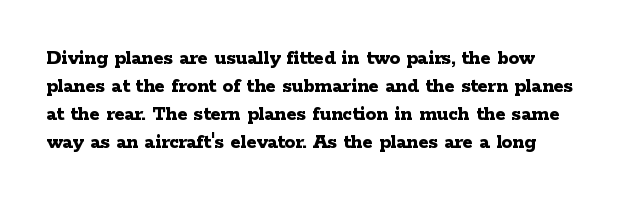
Q: Is the text bold? A: Yes.
Q: Is the text italic (slanted)? A: No, it is upright.
Q: Is the text underlined? A: No.
Q: Is the spacing between letters normal or unusually wide? A: Normal.
Q: Is the spacing between lines tight, normal or loose? A: Normal.
